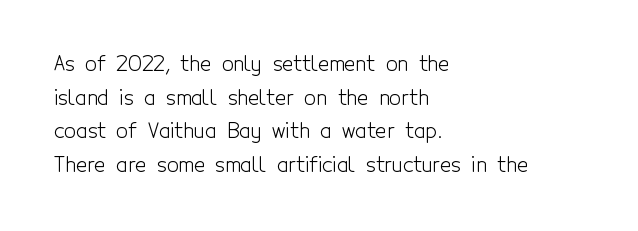
{"italic": "no", "bold": "no", "underline": "no", "align": "left", "line_spacing": "normal", "line_spacing_ratio": 1.6, "letter_spacing": "normal", "letter_spacing_em": 0.0, "glyph_px": 21}
